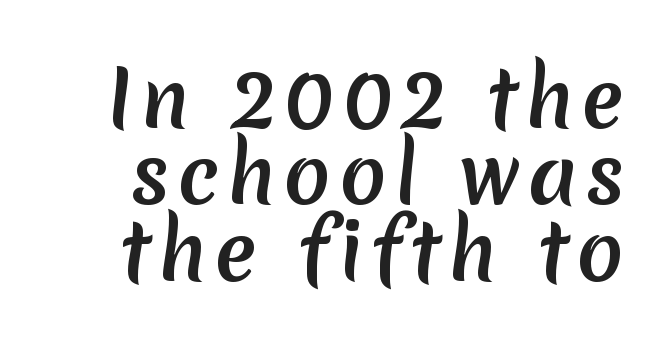
Lines of text with bare space underneath. Character widths vary here, with narrow letters taking less room than wide ones. I'd describe the lettering as bold — thick and assertive. Grotesque or geometric, the face here clearly has no serifs.
